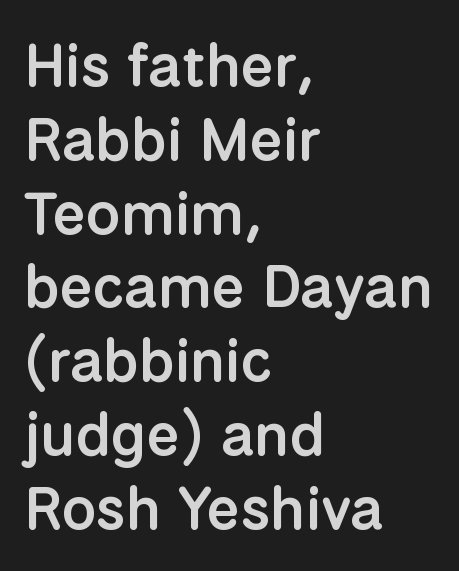
Q: Is the text bold? A: Semi-bold.
Q: Is the text italic (slanted)? A: No, it is upright.
Q: Is the typeface a serif or a sans-serif typeface? A: Sans-serif.
Q: Is the text underlined? A: No.
Q: How is the paragraph aligned? A: Left-aligned.
Q: Is the spacing between letters normal or unusually wide? A: Normal.
Q: Width (condensed, normal, or wide)? A: Normal.
Q: Stroke contrast? A: Low.
Q: x-height? A: Medium.
Q: Monospaced? A: No.
